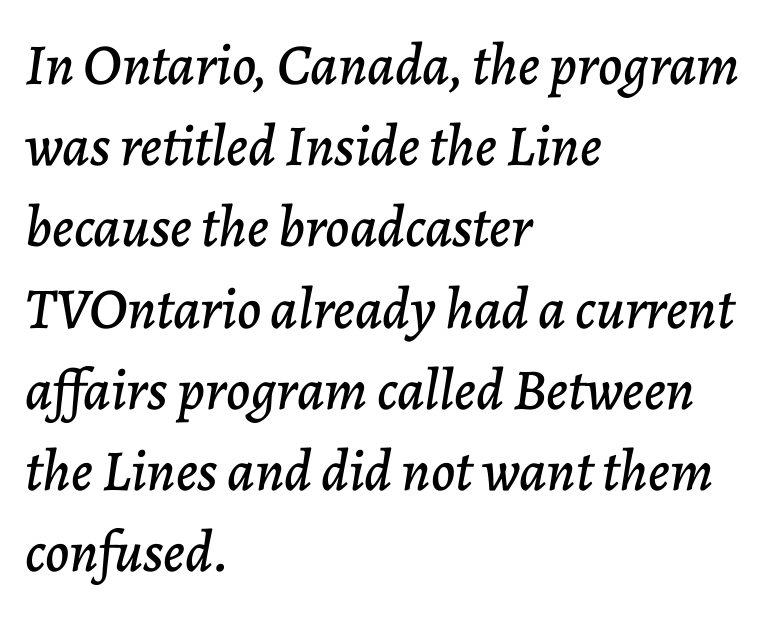
The image shows 58 px text type, italic (leaning right); set left-aligned, normal line spacing (1.4x), normal letter spacing, not underlined; low stroke contrast and a medium x-height.
